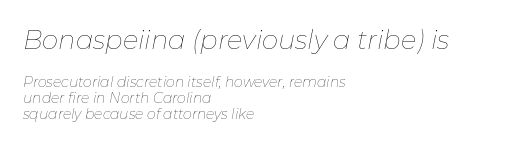
The image shows 26 px text type, italic (leaning right); set left-aligned, tight line spacing (1.13x), normal letter spacing, not underlined; the first (top) block is 1.86x larger.
